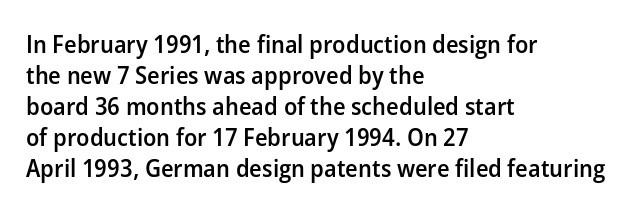
Q: Is the text bold? A: Semi-bold.
Q: Is the text italic (slanted)? A: No, it is upright.
Q: Is the text underlined? A: No.
Q: How is the paragraph aligned? A: Left-aligned.
Q: Is the spacing between letters normal or unusually wide? A: Normal.
